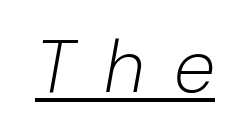
A typesetter would call this heavily tracked-out type. Summary of weight: not heavy and not bold. Slant detected: the letters are inclined. The face used here appears with an underline applied.
